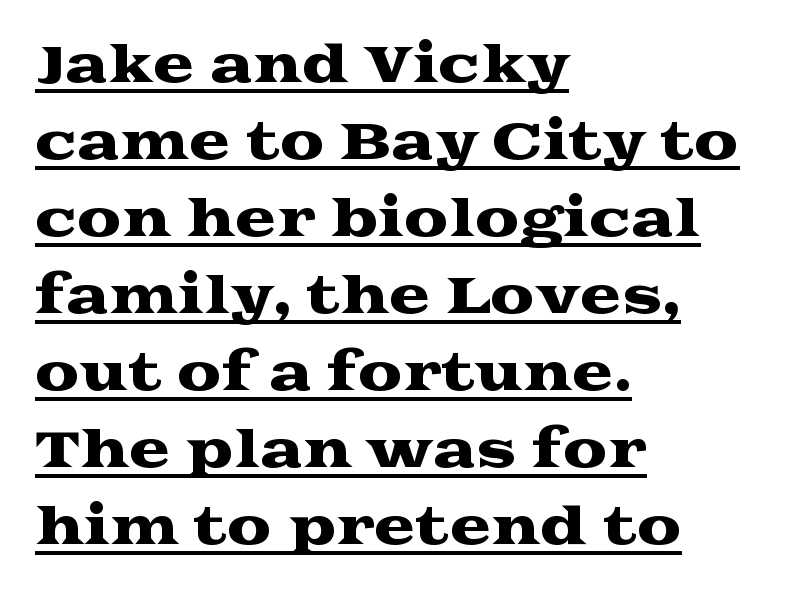
Q: Is the text italic (slanted)? A: No, it is upright.
Q: Is the typeface a serif or a sans-serif typeface? A: Serif.
Q: Is the text underlined? A: Yes.
Q: How is the paragraph aligned? A: Left-aligned.
Q: Is the spacing between letters normal or unusually wide? A: Normal.
Q: Is the spacing between lines tight, normal or loose? A: Normal.
Q: Width (condensed, normal, or wide)? A: Wide.
Q: Stroke contrast? A: Medium.
Q: x-height? A: Medium.
Q: Monospaced? A: No.
